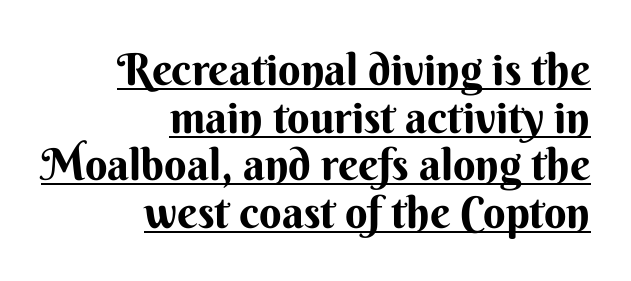
The image shows 44 px sans-serif type, upright; set right-aligned, tight line spacing (1.08x), normal letter spacing, underlined; medium stroke contrast and a small x-height.
